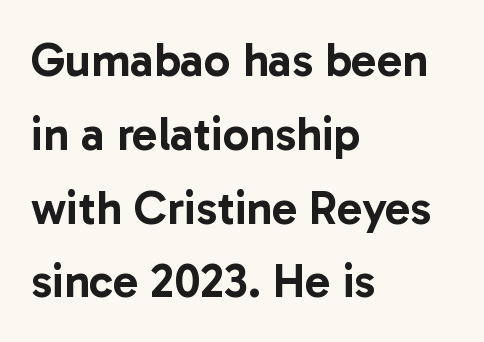
Posture: upright roman. A typesetter would call this proportional, since set widths differ per character. Each row of text sits above clean, open space. The font family rendered here belongs to the sans-serif group. Here the glyphs are tracked normally, forming tight word shapes. Interline gaps are of average width in this sample.
